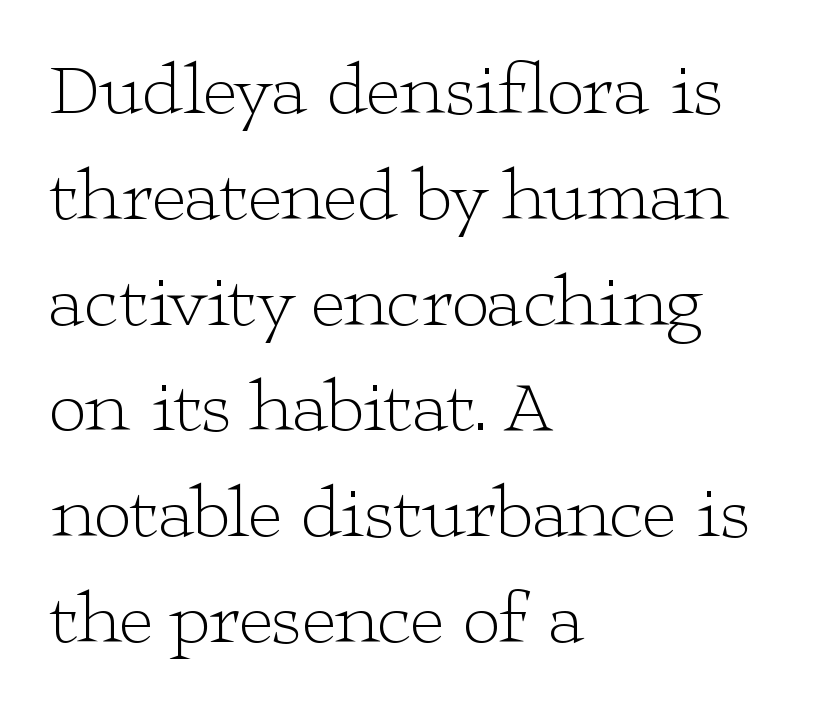
The vertical gap from one line to the next is medium. Posture: upright roman. The weight would be labelled regular, book, light, or lighter still. The rendering uses natural spacing where letterforms have individual widths.
